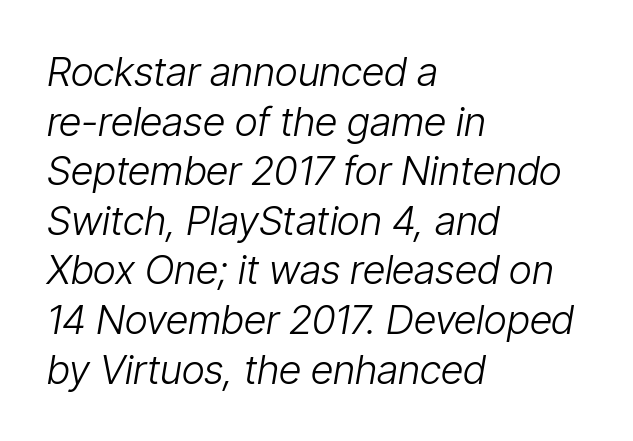
Q: Is the text bold? A: No.
Q: Is the text italic (slanted)? A: Yes, it leans right by about 9 degrees.
Q: Is the text underlined? A: No.
Q: How is the paragraph aligned? A: Left-aligned.
Q: Is the spacing between letters normal or unusually wide? A: Normal.
Q: Width (condensed, normal, or wide)? A: Condensed.
Q: Stroke contrast? A: Low.
Q: x-height? A: Medium.
Q: Monospaced? A: No.
